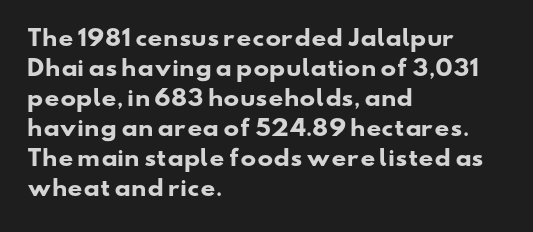
Q: Is the text bold? A: Yes.
Q: Is the text underlined? A: No.
Q: How is the paragraph aligned? A: Left-aligned.
Q: Is the spacing between letters normal or unusually wide? A: Normal.
Q: Is the spacing between lines tight, normal or loose? A: Normal.
